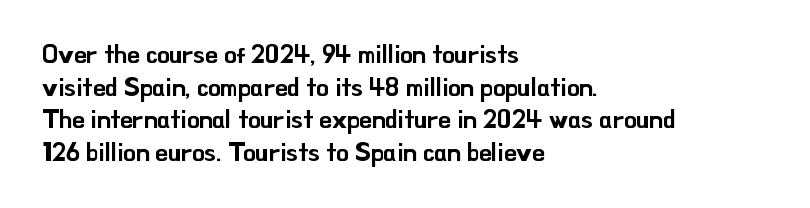
The tracking reads as untouched default to a designer's eye. Has an underline been added? It has not. Where is the straight margin? On the left. A typesetter would call this leading conventional body-copy spacing.
